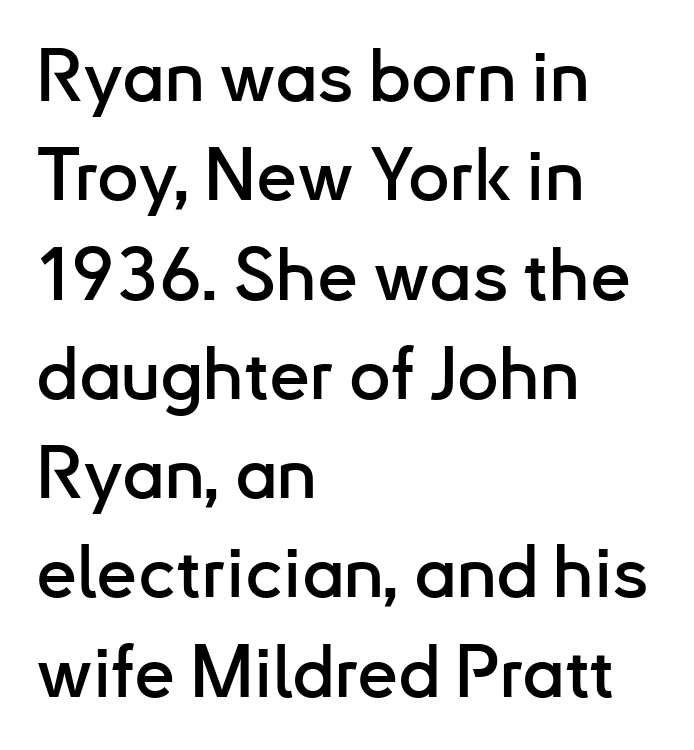
Posture: straight, roman, zero tilt. Anything drawn beneath the words? Only blank space. How are the letters spaced? Ordinarily, with no added tracking. Typographically, this falls in the sans-serif category. Looks like regular typesetting: each glyph gets only the width it needs.
